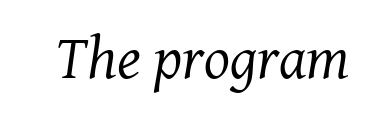
The image shows 61 px regular-weight serif type, italic (leaning right); set normal letter spacing, not underlined; medium stroke contrast and a medium x-height.
